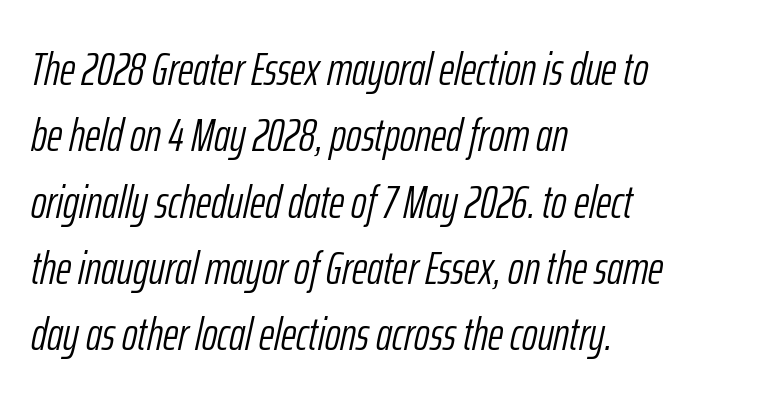
Is this a fixed-width face? No — the glyphs have proportional, varying widths. No word sits above an underline. Teacher's note: observe the even left margin — that is flush-left alignment. Every character sits at an angle, as italics do. A quiet, ordinary-to-light weight characterises the typeface. The leading is moderate, giving the passage an even texture.
